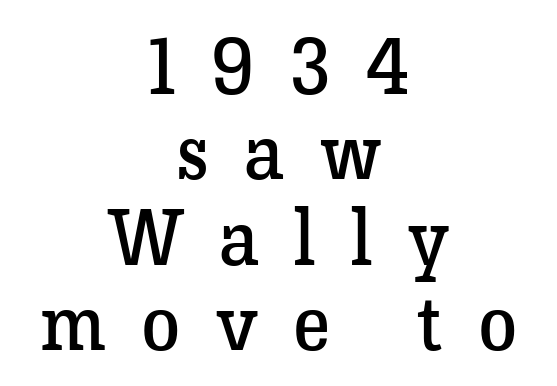
{"serif": "yes", "italic": "no", "bold": "no", "weight": "regular", "width": "normal", "stroke_contrast": "low", "x_height": "medium", "monospaced": "no", "underline": "no", "align": "center", "line_spacing": "tight", "line_spacing_ratio": 1.08, "letter_spacing": "wide", "letter_spacing_em": 0.45, "glyph_px": 79}
